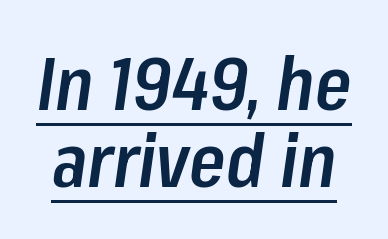
{"italic": "yes", "lean": "right", "slant_degrees": 8, "bold": "semi", "weight": "semibold", "width": "condensed", "stroke_contrast": "low", "x_height": "medium", "monospaced": "no", "underline": "yes", "line_spacing": "tight", "line_spacing_ratio": 1.04, "letter_spacing": "normal", "letter_spacing_em": 0.0, "glyph_px": 74}
